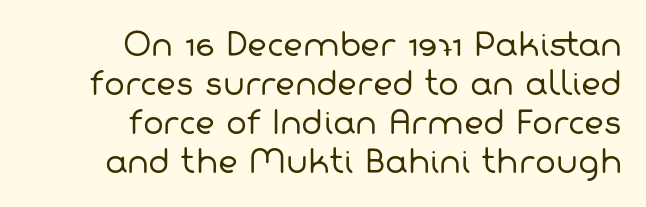
Vertical stems look standard width or narrower in stroke. If you drew a ruler down the right edge, every line would touch it. A bare baseline throughout the passage. This sample has the flowing, uneven cadence of proportional lettering.
